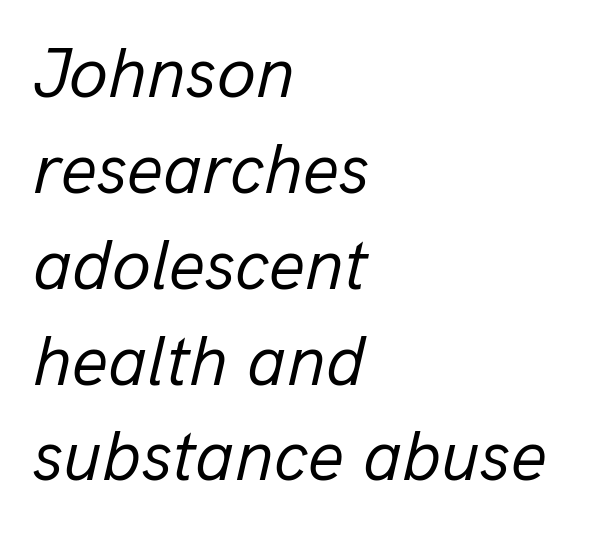
The image shows 71 px regular-weight type, italic (leaning right); set left-aligned, normal line spacing (1.35x), normal letter spacing, not underlined; low stroke contrast and a medium x-height.
